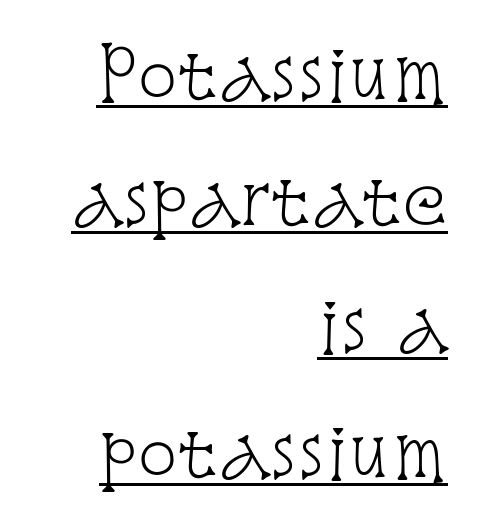
The image shows 67 px light, condensed serif type, upright; set right-aligned, line spacing 1.88x, normal letter spacing, underlined; low stroke contrast and a large x-height.
